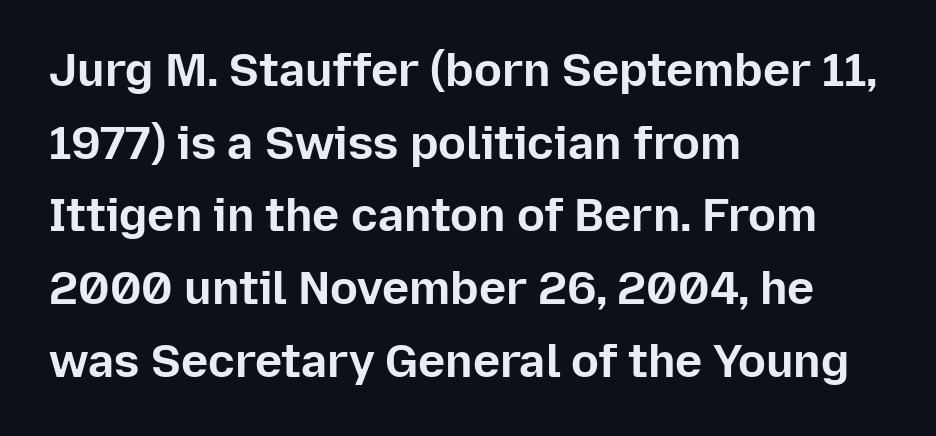
The image shows 46 px bold sans-serif type, upright; set left-aligned, normal line spacing (1.58x), normal letter spacing, not underlined; low stroke contrast and a medium x-height.
